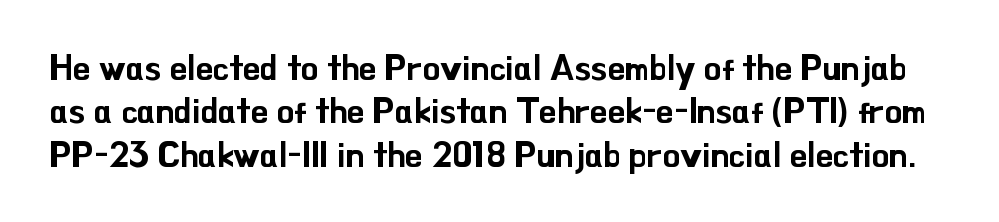
{"serif": "no", "italic": "no", "width": "normal", "stroke_contrast": "low", "x_height": "small", "monospaced": "no", "underline": "no", "line_spacing_ratio": 1.24, "letter_spacing": "normal", "letter_spacing_em": 0.0, "glyph_px": 35}
